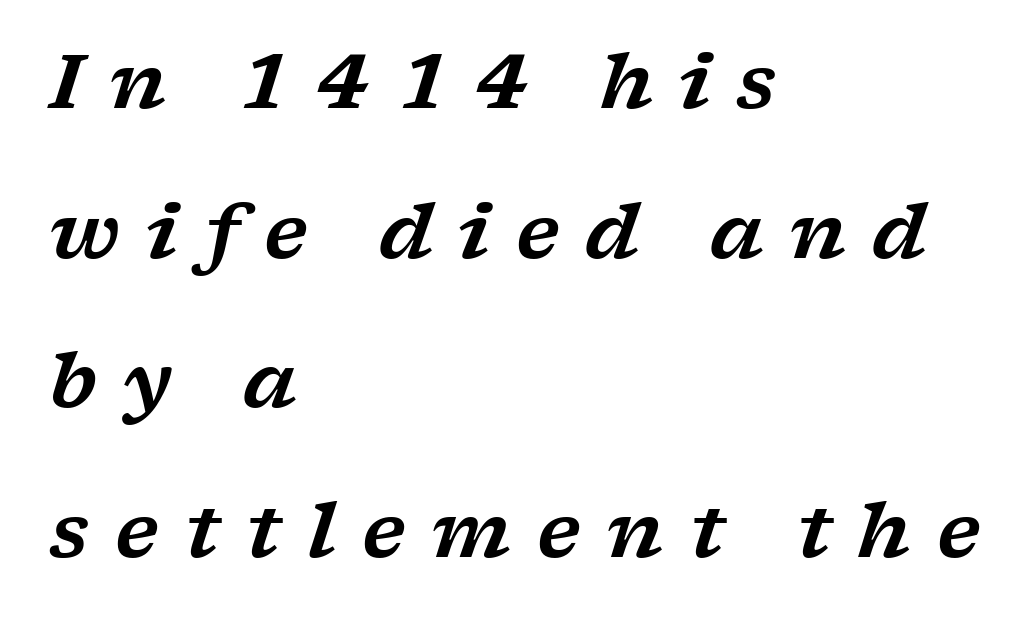
The block of text is sparse from top to bottom, with ample space between rows. The characters display serif detailing at their extremities. The passage shown has open, widely tracked lettering throughout. Does the lettering tilt? It does — this is italic.
